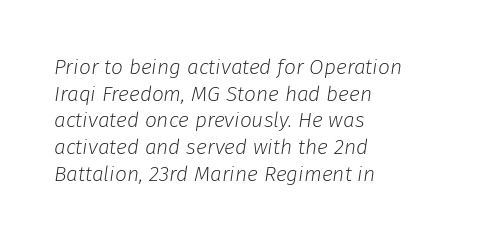
The space beneath each line is pristine and unruled. Compared with a centered layout, this one pins lines to the left instead. The passage shown is not bold in any degree. Slant detected: the letters are inclined. The vertical gap from one line to the next is medium.
